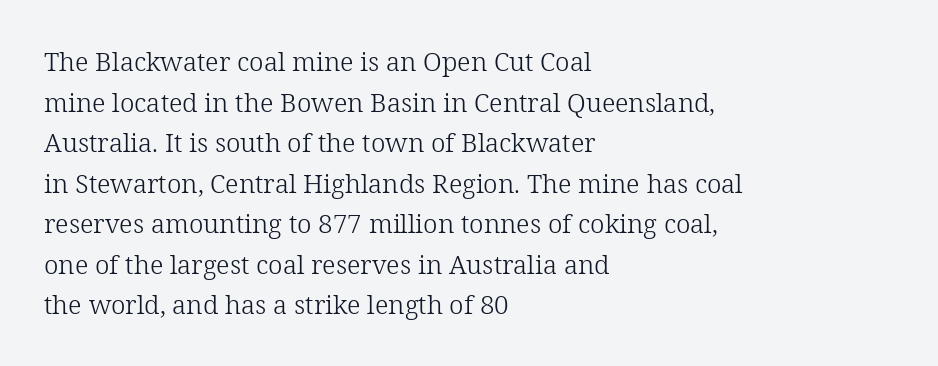
Q: Is the text bold? A: No.
Q: Is the text italic (slanted)? A: No, it is upright.
Q: Is the text underlined? A: No.
Q: How is the paragraph aligned? A: Left-aligned.
Q: Is the spacing between letters normal or unusually wide? A: Normal.
Q: Is the spacing between lines tight, normal or loose? A: Normal.
